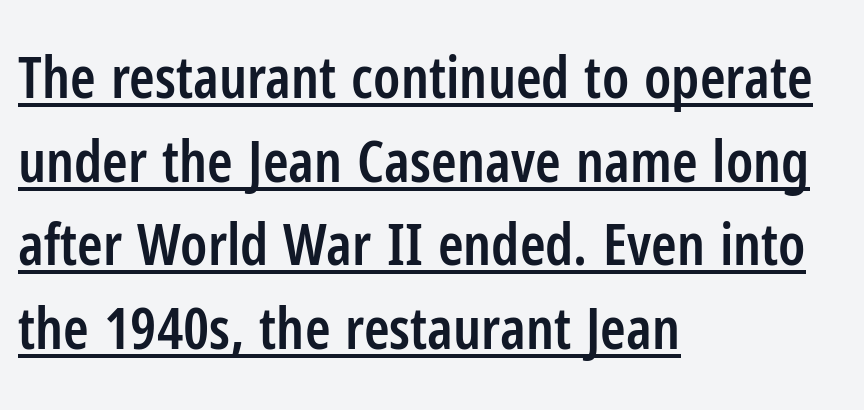
The image shows 58 px semibold, condensed sans-serif type, upright; set left-aligned, normal line spacing (1.44x), normal letter spacing, underlined; low stroke contrast and a medium x-height.
